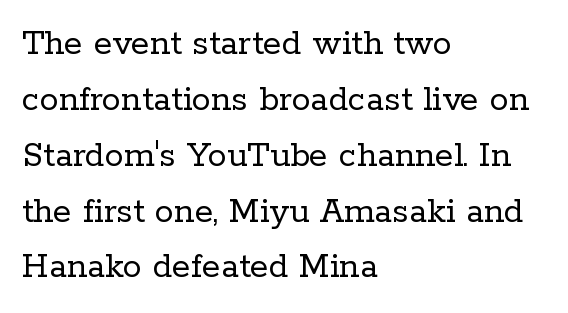
Q: Is the text bold? A: No.
Q: Is the text italic (slanted)? A: No, it is upright.
Q: Is the typeface a serif or a sans-serif typeface? A: Serif.
Q: Is the text underlined? A: No.
Q: How is the paragraph aligned? A: Left-aligned.
Q: Is the spacing between letters normal or unusually wide? A: Normal.
Q: Is the spacing between lines tight, normal or loose? A: Normal.
Q: Width (condensed, normal, or wide)? A: Normal.
Q: Stroke contrast? A: Low.
Q: x-height? A: Medium.
Q: Monospaced? A: No.
